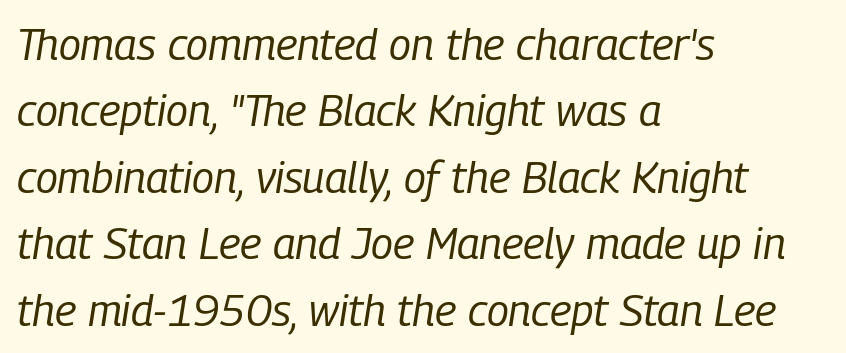
Teacher's note: observe the even left margin — that is flush-left alignment. When letters slant like this, we call the style italic. The face used here is proportionally spaced, like ordinary book or web type. Each new line begins a customary step beneath the previous one. Ink coverage per letter is moderate at most.
